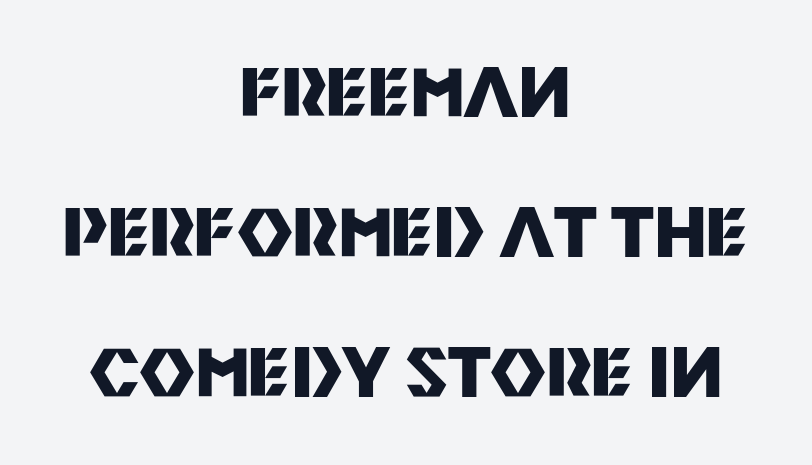
The image shows 68 px heavy sans-serif type, upright; set centered, loose line spacing (2.06x), normal letter spacing, not underlined; medium stroke contrast and a large x-height.
